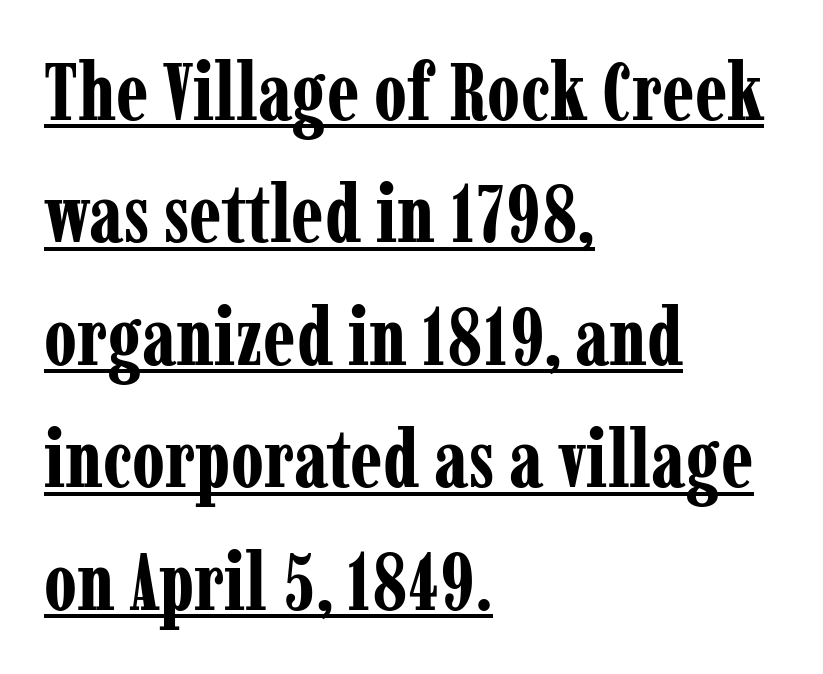
The image shows 80 px bold, condensed serif type, upright; set left-aligned, normal line spacing (1.53x), normal letter spacing, underlined; low stroke contrast and a medium x-height.
